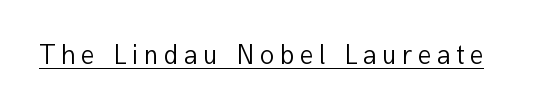
Observe the wide spacing: letters keep a clear distance from each other. Nothing heavy about these letters — not bold at all. Each line of the rendering has a horizontal stroke beneath the glyphs. Italic? Not at all — the glyphs are vertical.
